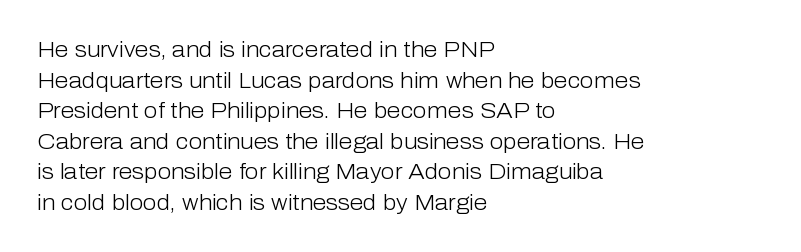
Here the glyphs are tracked normally, forming tight word shapes. This sample keeps an unexceptional amount of space between lines. Every character sits straight up, as roman type does. Each stroke keeps to a modest, everyday thickness or less. This rendering uses left alignment, leaving the right contour irregular. Descenders are the only things crossing below the line.
